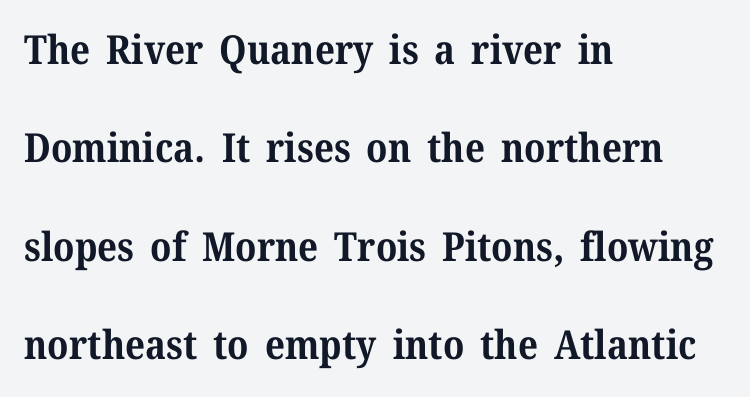
The image shows 40 px bold serif type, upright; set left-aligned, loose line spacing (2.46x), normal letter spacing, not underlined; medium stroke contrast and a medium x-height.
